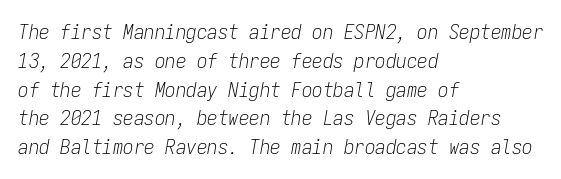
Q: Is the text bold? A: No.
Q: Is the text italic (slanted)? A: Yes, it leans right by about 9 degrees.
Q: Is the text underlined? A: No.
Q: How is the paragraph aligned? A: Left-aligned.
Q: Is the spacing between letters normal or unusually wide? A: Normal.
Q: Is the spacing between lines tight, normal or loose? A: Normal.
